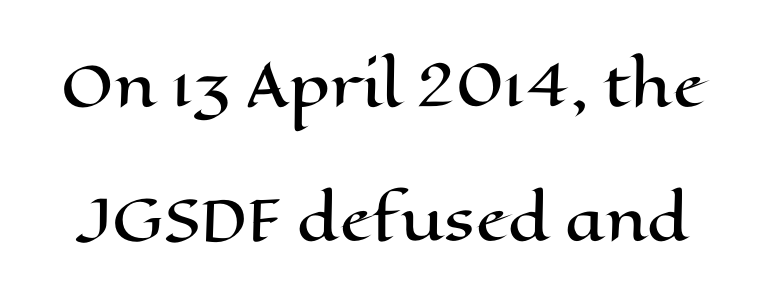
{"italic": "no", "width": "wide", "stroke_contrast": "high", "x_height": "medium", "monospaced": "no", "underline": "no", "line_spacing": "loose", "line_spacing_ratio": 2.4, "letter_spacing": "normal", "letter_spacing_em": 0.0, "glyph_px": 56}
